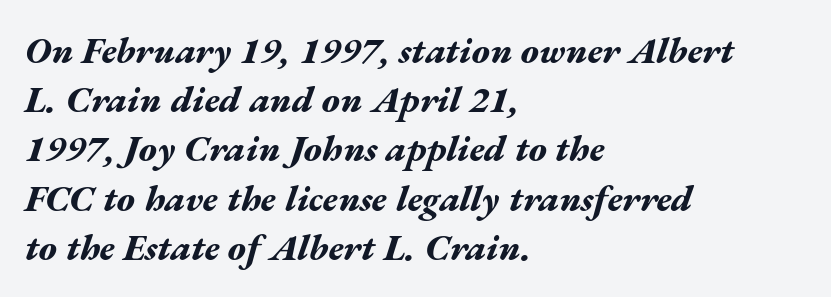
{"italic": "yes", "lean": "right", "slant_degrees": 17, "bold": "yes", "weight": "bold", "width": "wide", "stroke_contrast": "medium", "x_height": "medium", "monospaced": "no", "underline": "no", "align": "left", "line_spacing": "normal", "line_spacing_ratio": 1.33, "letter_spacing": "normal", "letter_spacing_em": 0.0, "glyph_px": 37}
